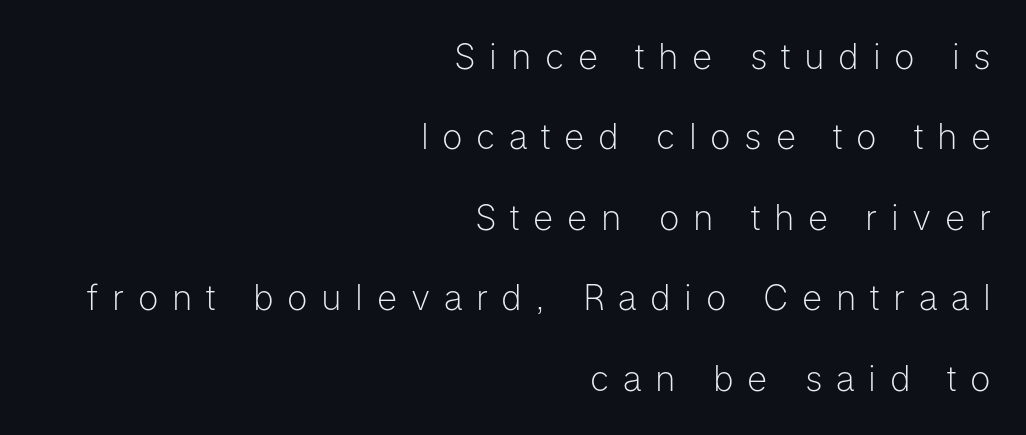
{"serif": "no", "italic": "no", "bold": "no", "weight": "light", "width": "normal", "stroke_contrast": "low", "x_height": "medium", "monospaced": "no", "underline": "no", "align": "right", "line_spacing": "loose", "line_spacing_ratio": 2.3, "letter_spacing": "wide", "letter_spacing_em": 0.39, "glyph_px": 35}
